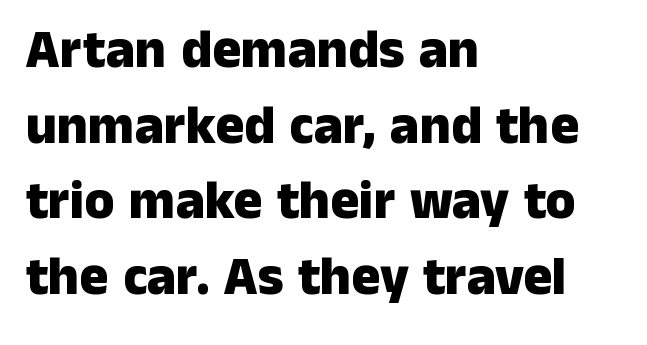
The image shows 54 px heavy sans-serif type, upright; set left-aligned, normal line spacing (1.4x), normal letter spacing, not underlined; low stroke contrast and a medium x-height.
